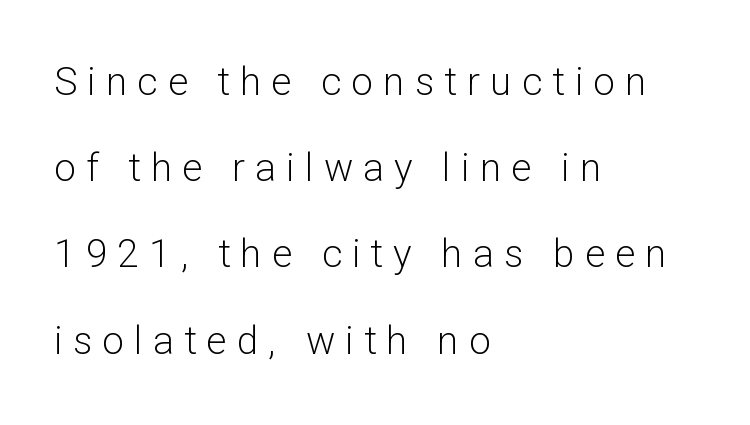
Characters follow at a spacing far wider than the type designer built in. Baseline-to-baseline distance is far greater than the letter height. Spacing verdict: proportional, widths tailored to each character. Bold? No — there's no thickening of the strokes. This rendering employs a face without finishing strokes, i.e., a sans-serif. The passage shown is not underscored anywhere.
